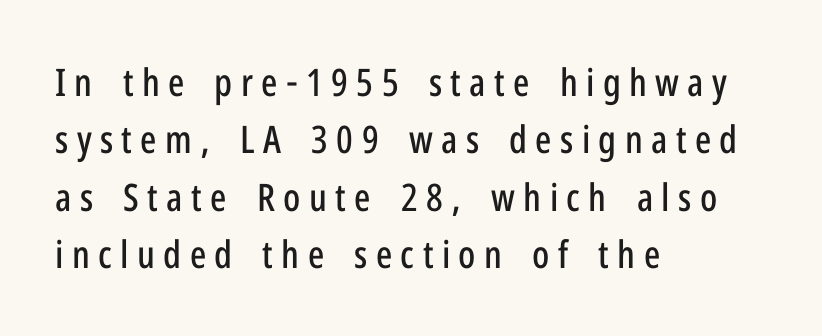
The image shows 38 px condensed sans-serif type, upright; set left-aligned, normal line spacing (1.51x), unusually wide letter spacing (+0.22 em), not underlined; low stroke contrast and a medium x-height.
